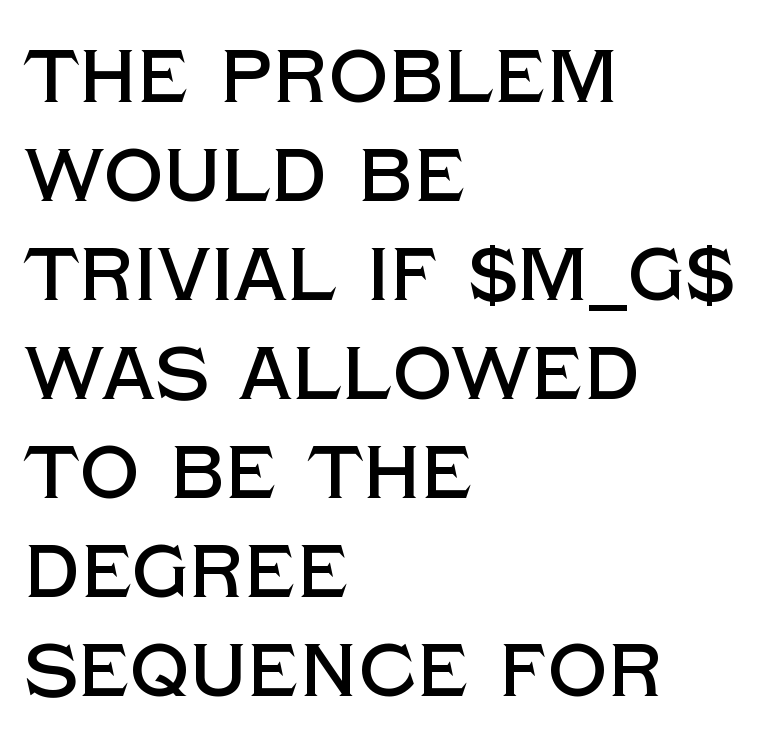
The image shows 75 px sans-serif type, upright; set left-aligned, normal line spacing (1.32x), normal letter spacing, not underlined; a large x-height.
